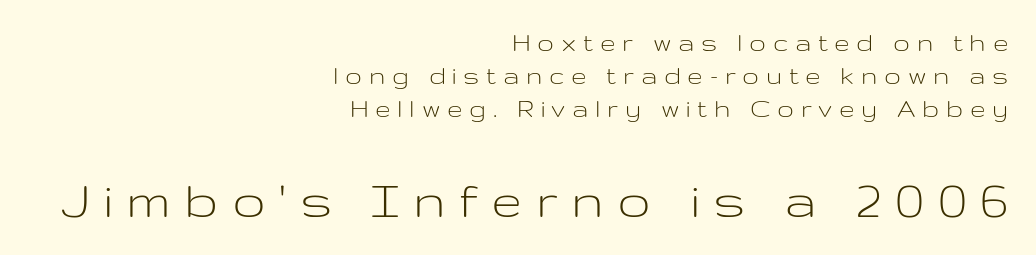
The image shows 56 px light, wide sans-serif type, upright; set right-aligned, line spacing 1.18x, unusually wide letter spacing (+0.24 em), not underlined; the second (bottom) block is 2.0x larger; low stroke contrast and a medium x-height.
